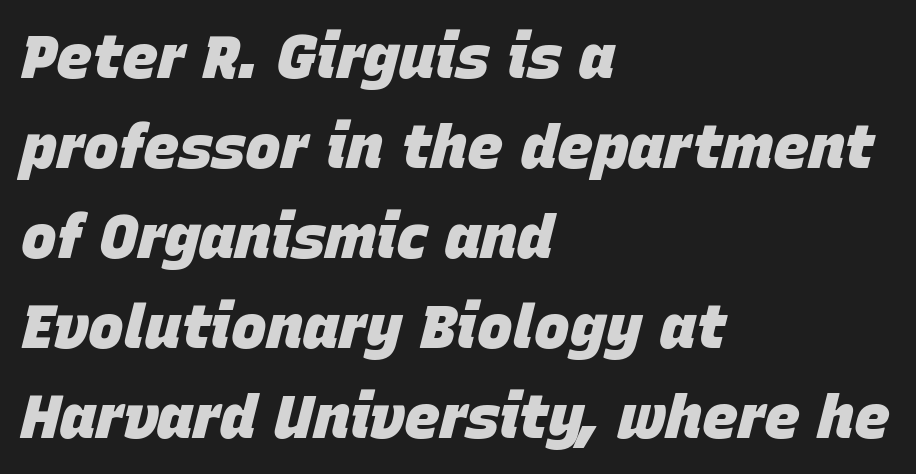
Q: Is the text bold? A: Yes.
Q: Is the text italic (slanted)? A: Yes, it leans right by about 15 degrees.
Q: Is the text underlined? A: No.
Q: How is the paragraph aligned? A: Left-aligned.
Q: Is the spacing between letters normal or unusually wide? A: Normal.
Q: Is the spacing between lines tight, normal or loose? A: Normal.
Q: Width (condensed, normal, or wide)? A: Normal.
Q: Stroke contrast? A: Low.
Q: x-height? A: Large.
Q: Monospaced? A: No.
